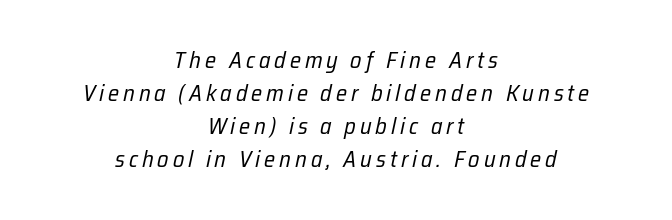
Q: Is the text bold? A: No.
Q: Is the text italic (slanted)? A: Yes, it leans right by about 12 degrees.
Q: Is the text underlined? A: No.
Q: How is the paragraph aligned? A: Centered.
Q: Is the spacing between lines tight, normal or loose? A: Normal.
